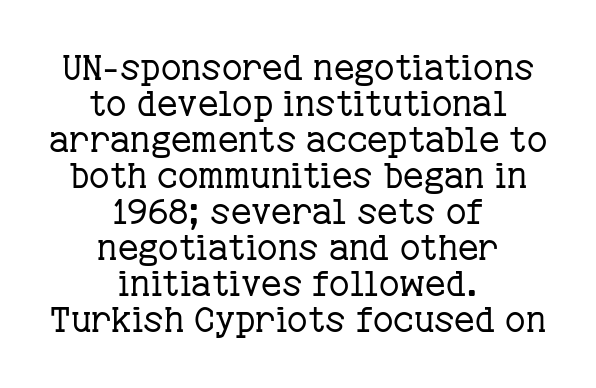
The face used here is seriffed, in the tradition of book romans. If you drew a line through each stem, it would be perfectly vertical. The designer dialed line spacing down below the default. Proportional: the letters do not fall into vertical columns. Nothing heavy about these letters — not bold at all.
